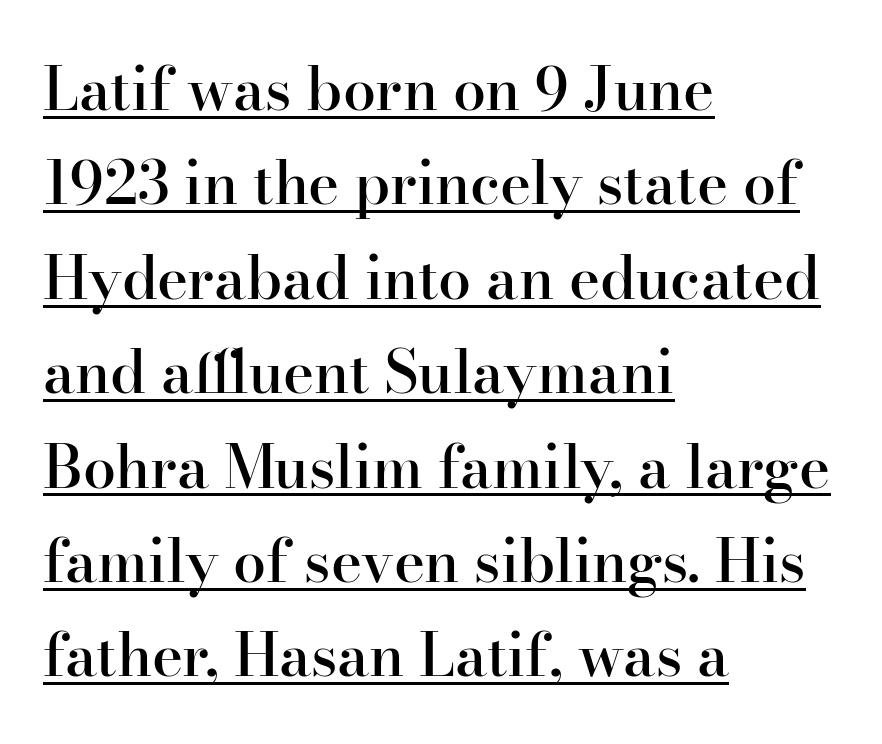
The specimen reads as upright at a glance. Here the designer chose a conventional face with non-uniform glyph widths. This rendering uses left alignment, leaving the right contour irregular. A typesetter would call this zero additional tracking. Students, observe the line beneath the letters — that is underlining. Reading down the column, the eye jumps a familiar distance to each next line.
